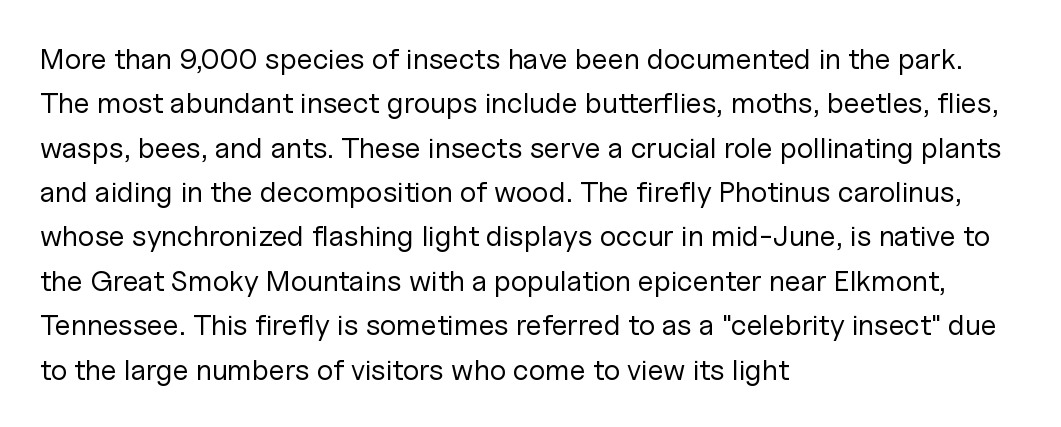
Q: Is the text bold? A: No.
Q: Is the text italic (slanted)? A: No, it is upright.
Q: Is the typeface a serif or a sans-serif typeface? A: Sans-serif.
Q: Is the text underlined? A: No.
Q: How is the paragraph aligned? A: Left-aligned.
Q: Is the spacing between letters normal or unusually wide? A: Normal.
Q: Is the spacing between lines tight, normal or loose? A: Normal.
Q: Width (condensed, normal, or wide)? A: Normal.
Q: Stroke contrast? A: Low.
Q: x-height? A: Medium.
Q: Monospaced? A: No.
